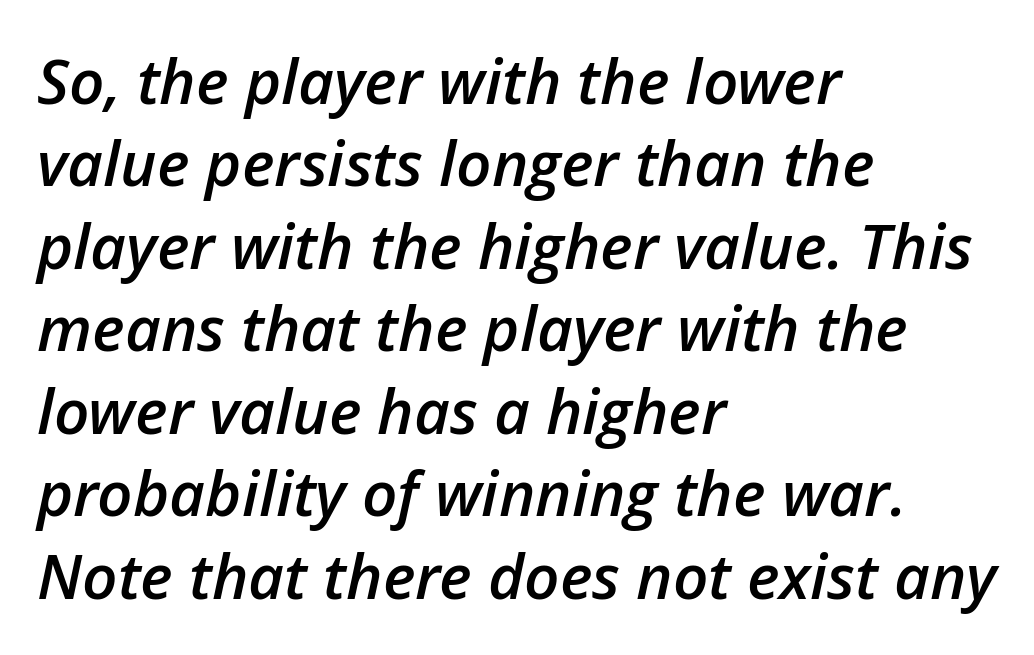
The image shows 62 px semibold type, italic (leaning right); set left-aligned, normal line spacing (1.33x), normal letter spacing, not underlined; low stroke contrast and a medium x-height.
